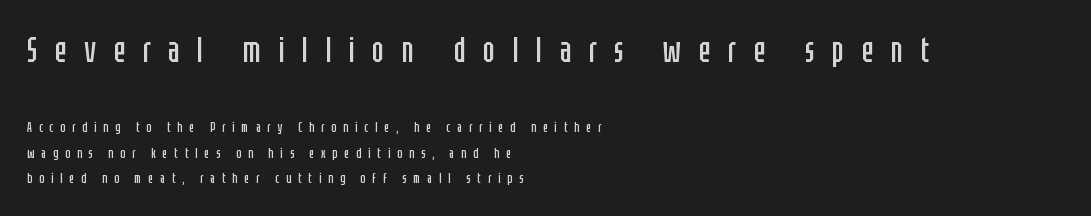
The image shows 35 px regular-weight, condensed sans-serif type, upright; set left-aligned, line spacing 1.81x, unusually wide letter spacing (+0.5 em), not underlined; the first (top) block is 2.5x larger; low stroke contrast and a large x-height.
